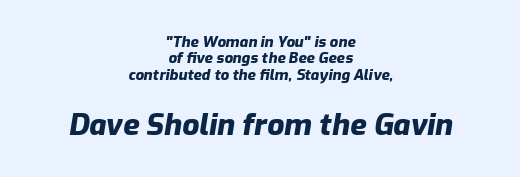
Q: Is the text bold? A: Yes.
Q: Is the text italic (slanted)? A: Yes, it leans right by about 9 degrees.
Q: Is the text underlined? A: No.
Q: How is the paragraph aligned? A: Centered.
Q: Is the spacing between letters normal or unusually wide? A: Normal.
Q: Is the spacing between lines tight, normal or loose? A: Tight.
Q: Which block of text is set in a larger size, the first (top) or the second (bottom)? A: The second (bottom) one.
Q: Width (condensed, normal, or wide)? A: Normal.
Q: Stroke contrast? A: Low.
Q: x-height? A: Medium.
Q: Monospaced? A: No.
